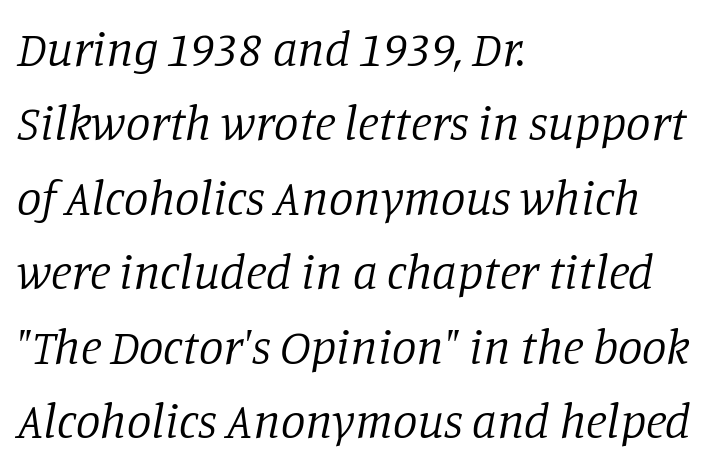
The image shows 49 px regular-weight serif type, italic (leaning right); set left-aligned, normal line spacing (1.52x), normal letter spacing, not underlined; low stroke contrast and a large x-height.
